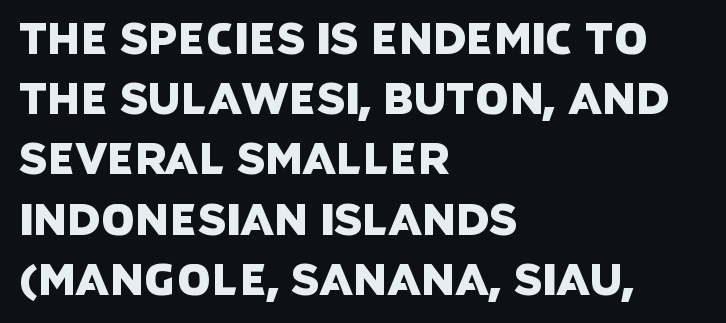
The image shows 43 px sans-serif type; set left-aligned, normal line spacing (1.4x), normal letter spacing, not underlined; low stroke contrast and a large x-height.
